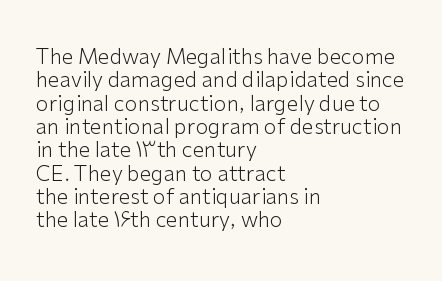
The image shows 21 px text type, upright; set left-aligned, tight line spacing (1.11x), normal letter spacing, not underlined.
